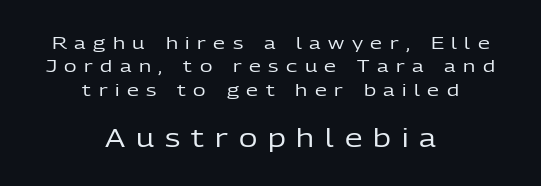
The image shows 25 px text type, upright; set centered, normal line spacing (1.38x), unusually wide letter spacing (+0.44 em), not underlined; the second (bottom) block is 1.47x larger.
